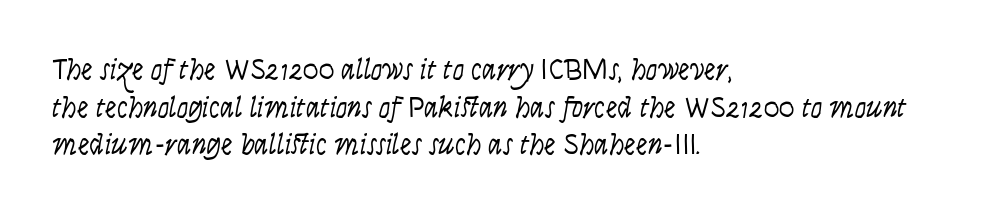
{"serif": "no", "bold": "no", "weight": "light", "width": "condensed", "stroke_contrast": "low", "x_height": "large", "monospaced": "no", "underline": "no", "align": "left", "line_spacing": "normal", "line_spacing_ratio": 1.3, "letter_spacing": "normal", "letter_spacing_em": 0.0, "glyph_px": 29}
